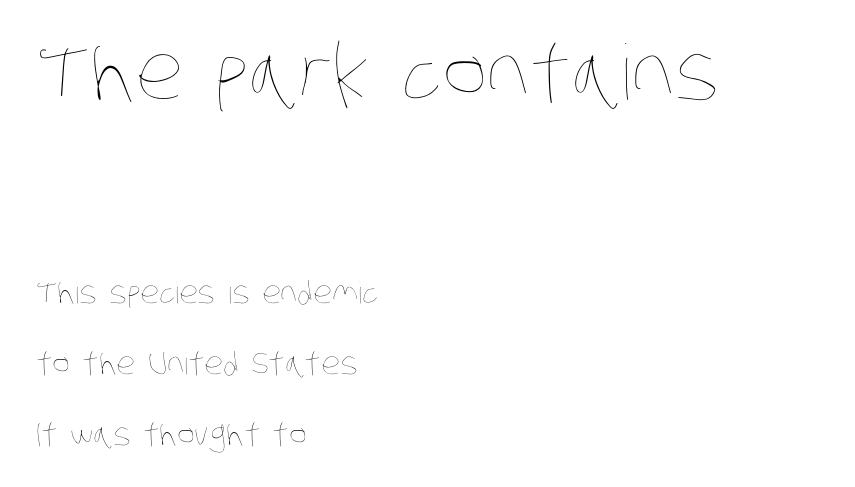
{"bold": "no", "weight": "thin", "width": "condensed", "stroke_contrast": "low", "x_height": "large", "monospaced": "no", "underline": "no", "align": "left", "line_spacing": "loose", "line_spacing_ratio": 2.38, "letter_spacing": "normal", "letter_spacing_em": 0.0, "larger_block": "first", "size_ratio": 2.53, "glyph_px": 76}
